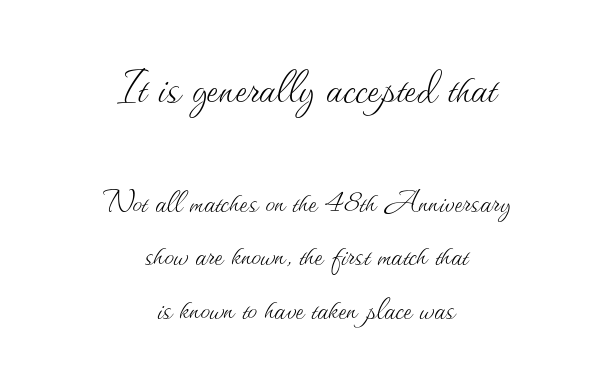
{"bold": "no", "weight": "thin", "width": "normal", "stroke_contrast": "medium", "x_height": "small", "monospaced": "no", "underline": "no", "align": "center", "line_spacing": "normal", "line_spacing_ratio": 1.37, "letter_spacing": "normal", "letter_spacing_em": 0.0, "larger_block": "first", "size_ratio": 1.49, "glyph_px": 58}
